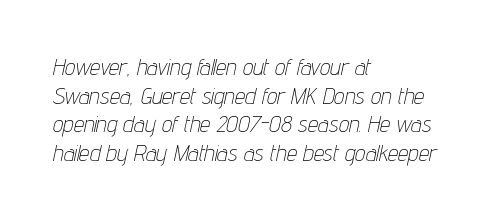
The image shows 23 px text type, italic (leaning right); set left-aligned, line spacing 1.24x, normal letter spacing, not underlined.
